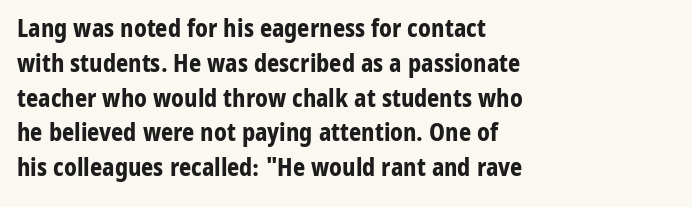
The image shows 24 px bold type, upright; set left-aligned, normal line spacing (1.45x), normal letter spacing, not underlined.
